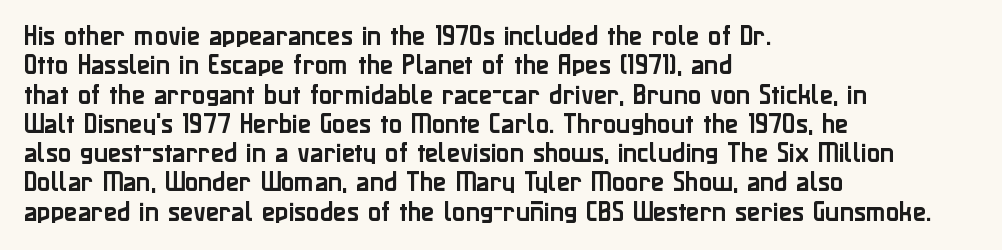
{"italic": "no", "underline": "no", "align": "left", "line_spacing": "normal", "line_spacing_ratio": 1.33, "letter_spacing": "normal", "letter_spacing_em": 0.0, "glyph_px": 22}
